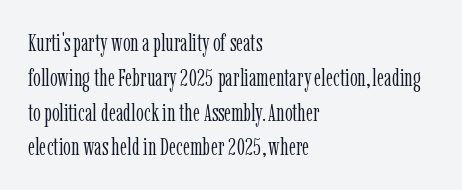
Q: Is the text bold? A: No.
Q: Is the text italic (slanted)? A: No, it is upright.
Q: Is the text underlined? A: No.
Q: How is the paragraph aligned? A: Left-aligned.
Q: Is the spacing between letters normal or unusually wide? A: Normal.
Q: Is the spacing between lines tight, normal or loose? A: Normal.
